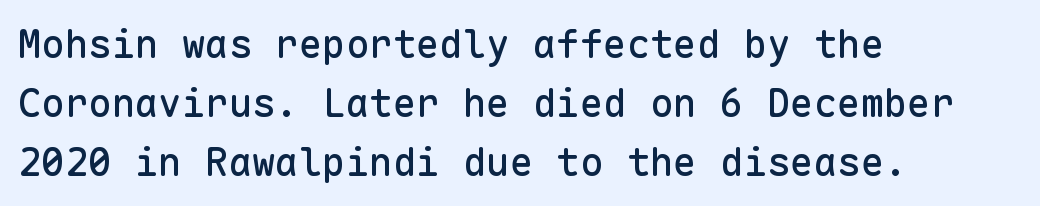
Q: Is the text italic (slanted)? A: No, it is upright.
Q: Is the typeface a serif or a sans-serif typeface? A: Sans-serif.
Q: Is the text underlined? A: No.
Q: How is the paragraph aligned? A: Left-aligned.
Q: Is the spacing between letters normal or unusually wide? A: Normal.
Q: Is the spacing between lines tight, normal or loose? A: Normal.
Q: Width (condensed, normal, or wide)? A: Normal.
Q: Stroke contrast? A: Low.
Q: x-height? A: Medium.
Q: Monospaced? A: Yes.
